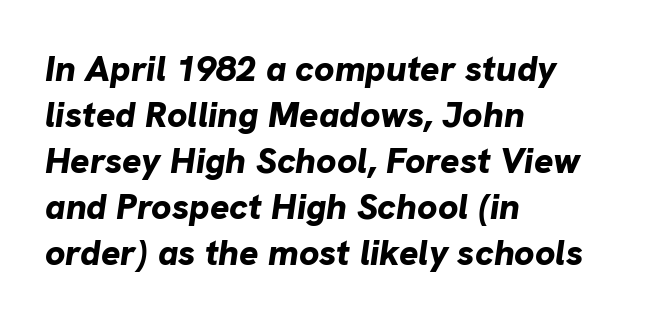
The image shows 36 px bold type, italic (leaning right); set left-aligned, normal line spacing (1.28x), normal letter spacing, not underlined; low stroke contrast and a medium x-height.
